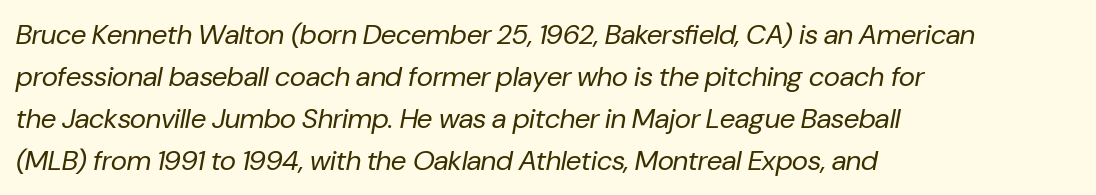
{"italic": "yes", "lean": "right", "slant_degrees": 10, "bold": "no", "weight": "regular", "width": "normal", "stroke_contrast": "low", "x_height": "medium", "monospaced": "no", "underline": "no", "align": "left", "line_spacing": "normal", "line_spacing_ratio": 1.5, "letter_spacing": "normal", "letter_spacing_em": 0.0, "glyph_px": 28}
